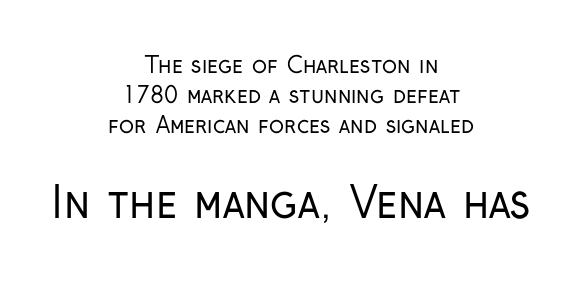
Ink coverage per letter is moderate at most. Note the varied advance widths — an 'i' is clearly narrower than an 'm'. This sample uses a sans-serif face. The specimen omits any rule beneath the text block's lines. The lettering stays uniformly vertical, giving the passage a roman look. Block two is the big one; block one sits smaller above it.
